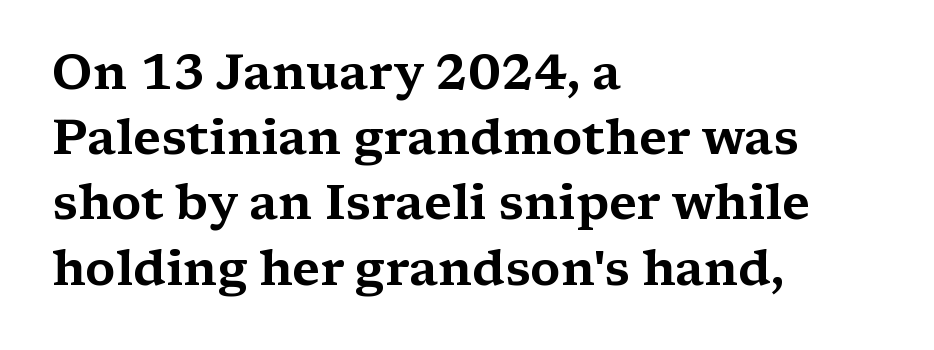
{"serif": "yes", "italic": "no", "width": "wide", "stroke_contrast": "medium", "x_height": "medium", "monospaced": "no", "underline": "no", "align": "left", "line_spacing": "normal", "line_spacing_ratio": 1.33, "letter_spacing": "normal", "letter_spacing_em": 0.0, "glyph_px": 49}
